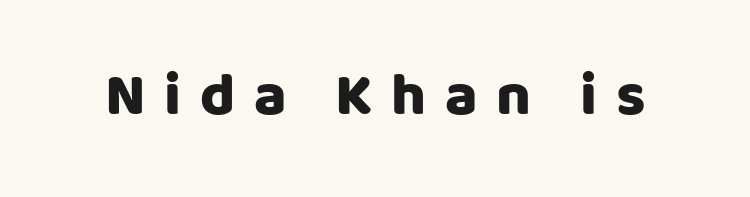
Clear beneath every line of the passage. The glyphs in this specimen are sans serif. Display-style spreading of the glyphs; the letterfit is very open. Spacing verdict: proportional, widths tailored to each character. Do the letters lean? They stand straight.
